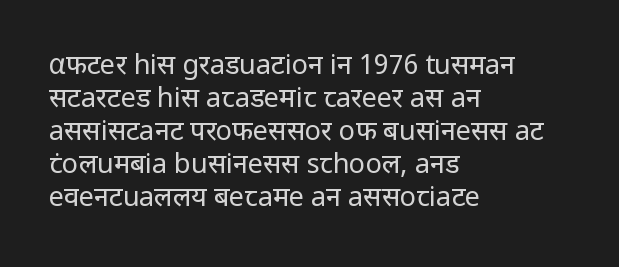
{"italic": "no", "bold": "no", "underline": "no", "align": "left", "line_spacing_ratio": 1.22, "letter_spacing": "normal", "letter_spacing_em": 0.0, "glyph_px": 27}
